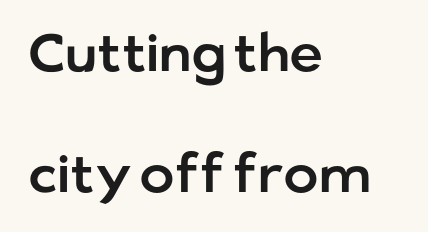
Q: Is the text italic (slanted)? A: No, it is upright.
Q: Is the typeface a serif or a sans-serif typeface? A: Sans-serif.
Q: Is the text underlined? A: No.
Q: How is the paragraph aligned? A: Left-aligned.
Q: Is the spacing between letters normal or unusually wide? A: Normal.
Q: Is the spacing between lines tight, normal or loose? A: Loose.
Q: Width (condensed, normal, or wide)? A: Normal.
Q: Stroke contrast? A: Low.
Q: x-height? A: Medium.
Q: Monospaced? A: No.
